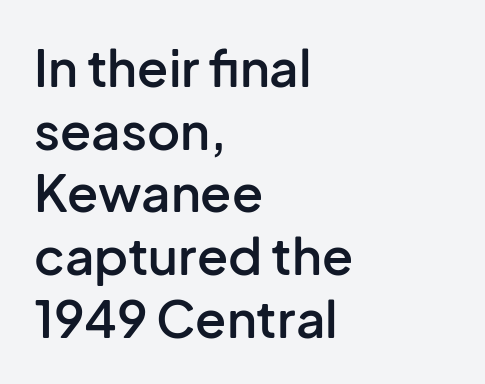
{"serif": "no", "italic": "no", "bold": "semi", "weight": "semibold", "width": "normal", "stroke_contrast": "low", "x_height": "medium", "monospaced": "no", "underline": "no", "align": "left", "line_spacing_ratio": 1.23, "letter_spacing": "normal", "letter_spacing_em": 0.0, "glyph_px": 51}
